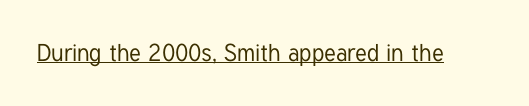
{"italic": "no", "underline": "yes", "letter_spacing": "normal", "letter_spacing_em": 0.0, "glyph_px": 24}
